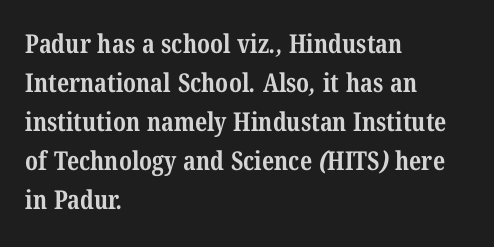
The foot of each line stays bare and open. Standard letterfit; no display-style spreading of the glyphs. Quick note: interline space is typical. If you drew a ruler down the left edge, every line would touch it.
